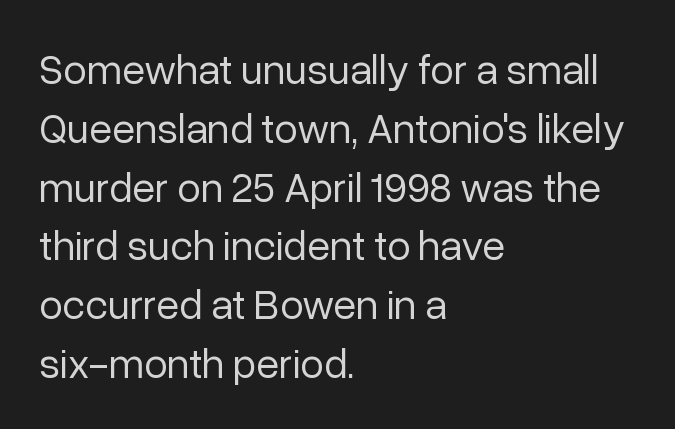
{"serif": "no", "italic": "no", "bold": "no", "weight": "regular", "width": "normal", "stroke_contrast": "low", "x_height": "medium", "monospaced": "no", "underline": "no", "align": "left", "line_spacing": "normal", "line_spacing_ratio": 1.4, "letter_spacing": "normal", "letter_spacing_em": 0.0, "glyph_px": 42}
